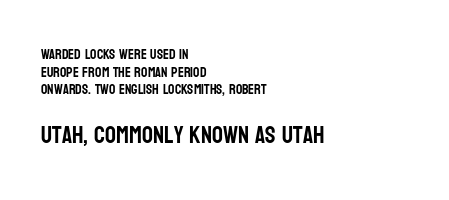
In this sample the second text group is rendered at the bigger scale. The block of text has a typical density, with ordinary space between rows. The area under the type is left untouched. Nobody touched the tracking dial on this one. Is there any slant? The stems are plumb. The passage is arranged the way most books set body copy — flush left.
